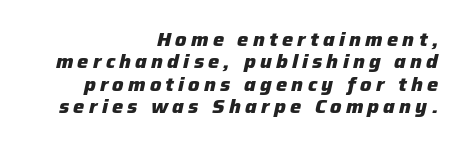
The image shows 20 px bold type, italic (leaning right); set right-aligned, tight line spacing (1.12x), unusually wide letter spacing (+0.21 em), not underlined.
